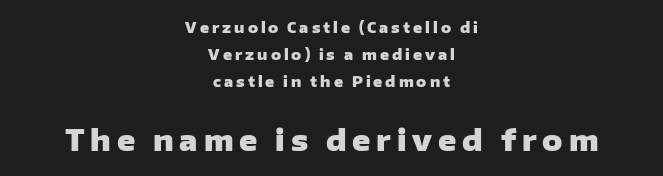
Upright lettering throughout. The rag falls on both sides of this text block equally. Size contrast runs from small at the top to large at the bottom. Weight check: bold — yes, fully. Descenders hang freely into open space.
